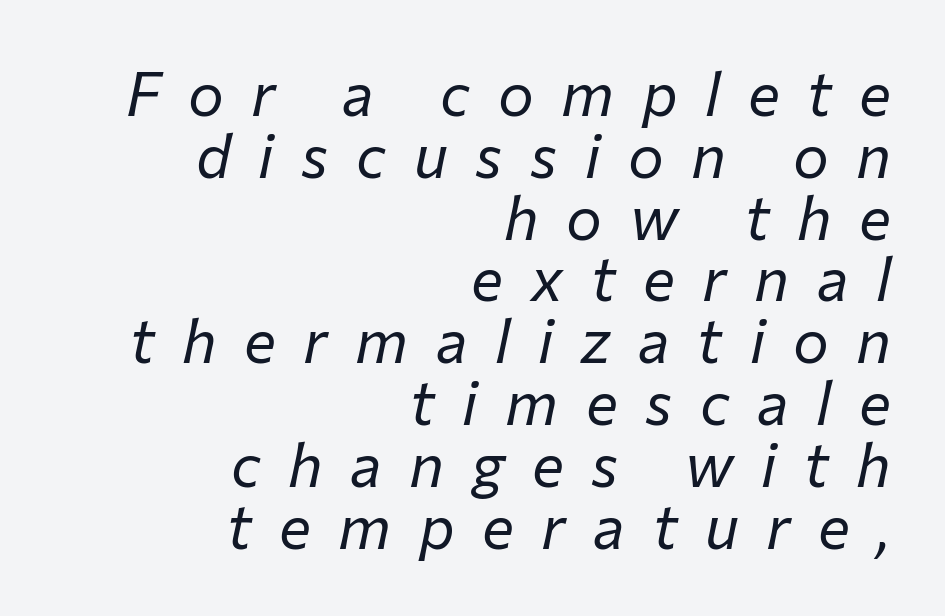
The image shows 60 px regular-weight type, italic (leaning right); set right-aligned, tight line spacing (1.03x), unusually wide letter spacing (+0.46 em), not underlined; low stroke contrast and a medium x-height.
